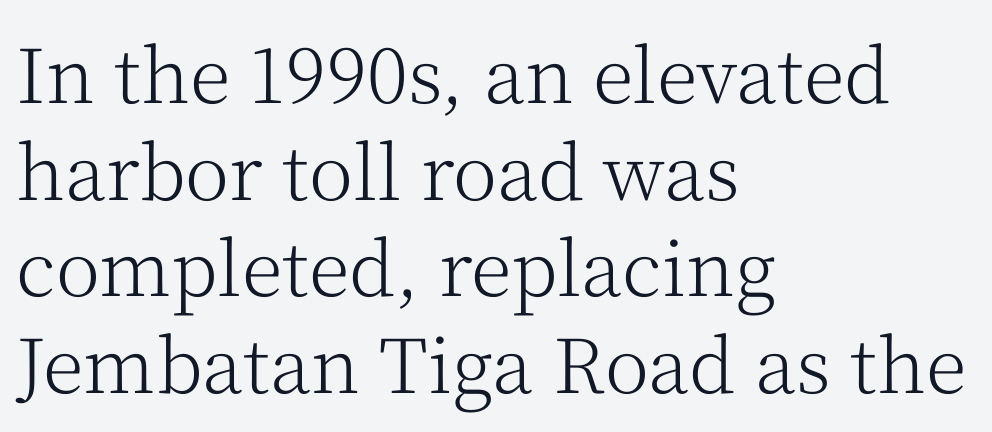
The image shows 75 px light serif type, upright; set left-aligned, normal line spacing (1.29x), normal letter spacing, not underlined; medium stroke contrast and a medium x-height.
